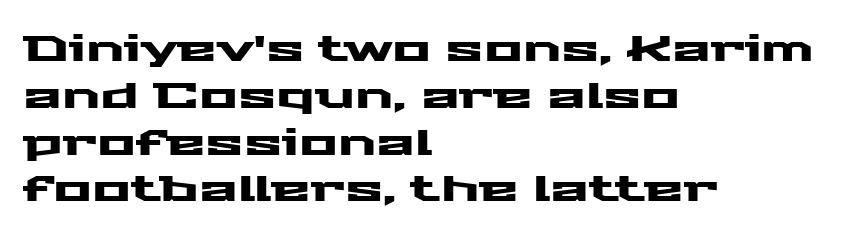
{"serif": "no", "italic": "no", "width": "wide", "stroke_contrast": "medium", "x_height": "medium", "monospaced": "no", "underline": "no", "align": "left", "line_spacing": "normal", "line_spacing_ratio": 1.3, "letter_spacing": "normal", "letter_spacing_em": 0.0, "glyph_px": 36}
